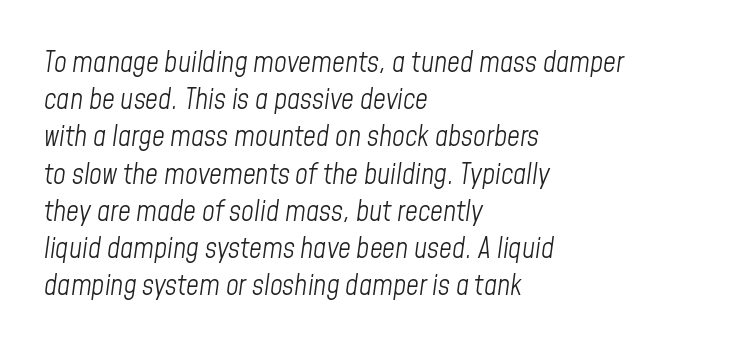
The image shows 28 px light, condensed type, italic (leaning right); set left-aligned, normal line spacing (1.33x), normal letter spacing, not underlined; low stroke contrast and a medium x-height.
